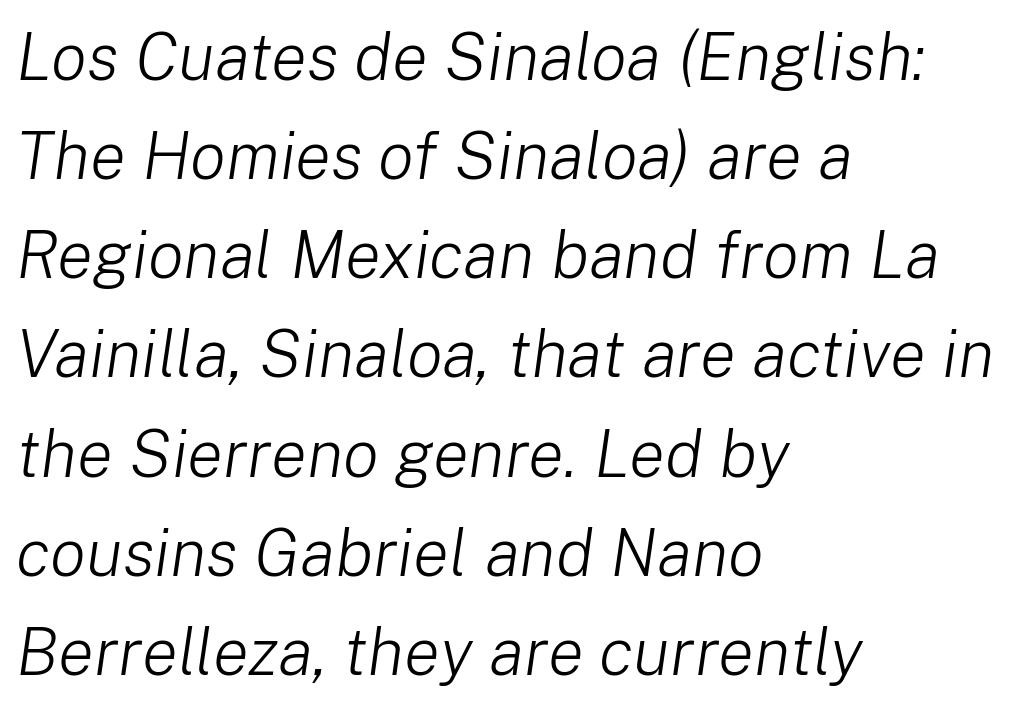
The image shows 67 px light type, italic (leaning right); set left-aligned, normal line spacing (1.48x), normal letter spacing, not underlined; low stroke contrast and a medium x-height.
